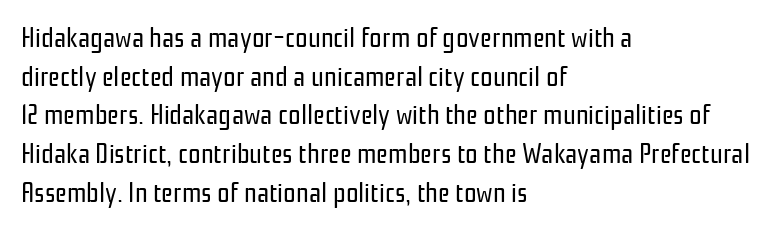
Q: Is the text bold? A: No.
Q: Is the text italic (slanted)? A: No, it is upright.
Q: Is the typeface a serif or a sans-serif typeface? A: Sans-serif.
Q: Is the text underlined? A: No.
Q: How is the paragraph aligned? A: Left-aligned.
Q: Is the spacing between letters normal or unusually wide? A: Normal.
Q: Is the spacing between lines tight, normal or loose? A: Normal.
Q: Width (condensed, normal, or wide)? A: Condensed.
Q: Stroke contrast? A: Low.
Q: x-height? A: Medium.
Q: Monospaced? A: No.
